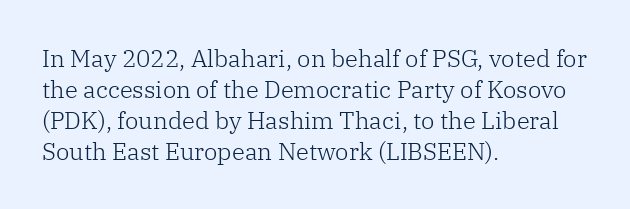
{"italic": "no", "bold": "no", "underline": "no", "align": "left", "line_spacing": "normal", "line_spacing_ratio": 1.29, "letter_spacing": "normal", "letter_spacing_em": 0.0, "glyph_px": 24}
